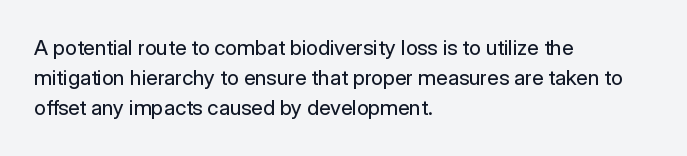
Regarding leading, the lines here are spaced in the standard way. Underline: absent. A classic flush-left, rag-right setting is used for this passage. Every character sits straight up, as roman type does.
